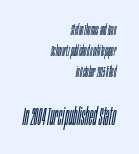
Stem width sits at or under what a default text font uses. Glyph-to-glyph distance matches everyday printed text. Where is the straight margin? On the right. Rule under the text: the space is simply empty. Characters are canted at an angle relative to the baseline's perpendicular.
